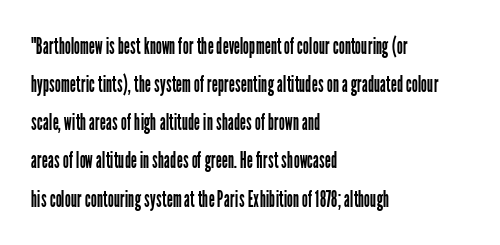
{"italic": "no", "bold": "no", "underline": "no", "align": "left", "line_spacing": "normal", "line_spacing_ratio": 1.59, "letter_spacing": "normal", "letter_spacing_em": 0.0, "glyph_px": 24}
